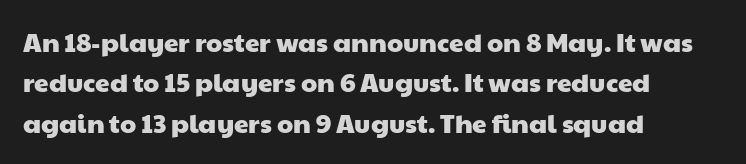
How would I describe the line gaps? Plain and ordinary. Caption: multi-line text, flush left, ragged right. The words here are not underlined. Tracking here is standard; glyphs follow each other at the usual distance.
